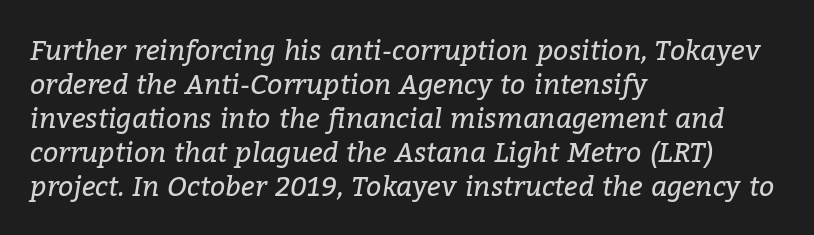
These lines sit exactly where default settings would place them. No word sits above an underline. The strokes are not fattened; the text isn't bold. Does extra space separate the letters? No, they use regular spacing.
